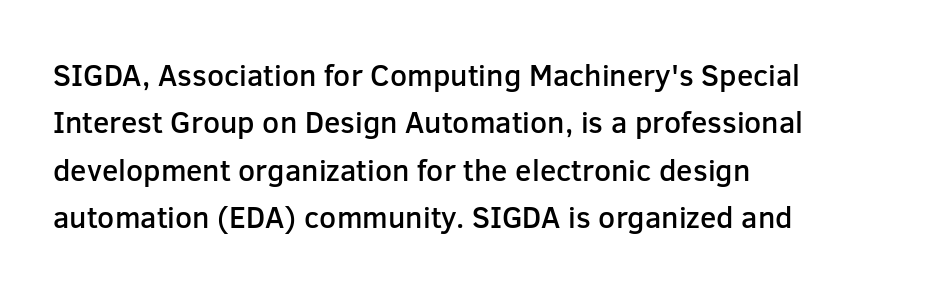
The typeface chosen for these lines omits serifs. Letters rest on an invisible, unmarked baseline. One-word summary of the alignment: left. A typesetter would call this proportional, since set widths differ per character.
